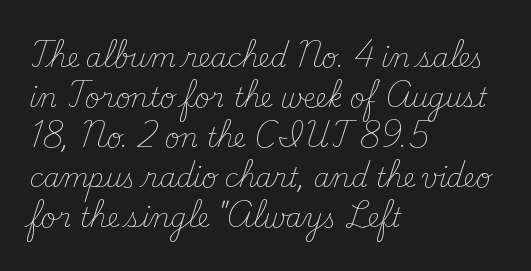
The image shows 26 px text type; set left-aligned, normal line spacing (1.54x), normal letter spacing, not underlined.
